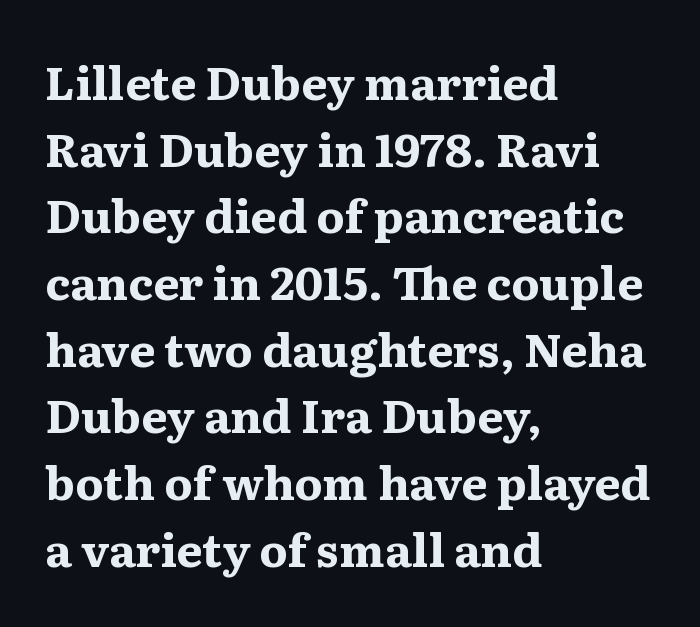
A typesetter would call this proportional, since set widths differ per character. I'd call this a serif setting — the letters wear small feet. The compositor pushed each line to the left boundary. Glance below the letters and you will spot only blank space.
